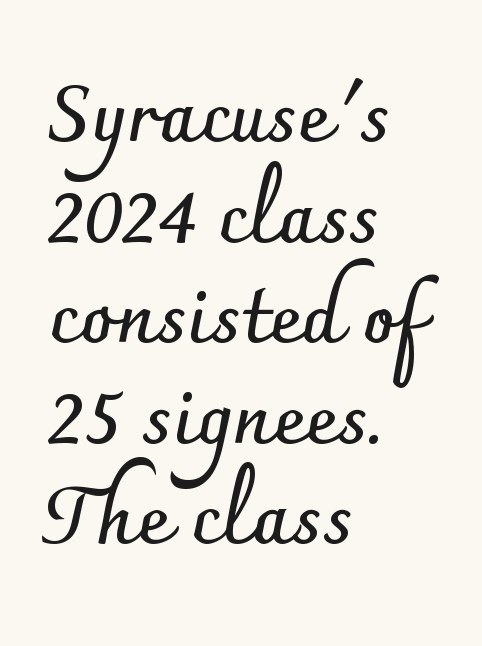
Q: Is the text bold? A: Yes.
Q: Is the text italic (slanted)? A: Yes.
Q: Is the typeface a serif or a sans-serif typeface? A: Sans-serif.
Q: Is the text underlined? A: No.
Q: How is the paragraph aligned? A: Left-aligned.
Q: Is the spacing between letters normal or unusually wide? A: Normal.
Q: Is the spacing between lines tight, normal or loose? A: Normal.
Q: Width (condensed, normal, or wide)? A: Normal.
Q: Stroke contrast? A: Low.
Q: x-height? A: Small.
Q: Monospaced? A: No.
